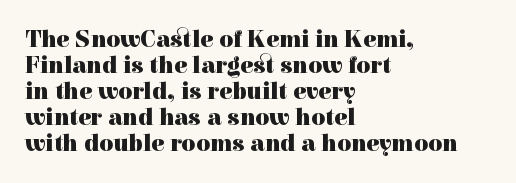
The strokes are fattened all the way to bold. The block of text is dense from top to bottom, with scant space between rows. The lines in this sample share a left origin and differ only in where they stop. Quick note: not italic, upright.
